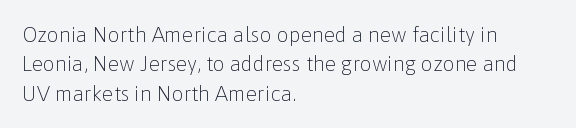
A clean baseline with only descenders dipping below it. If you drew a line through each stem, it would be perfectly vertical. Honestly, the row spacing looks completely unremarkable. Is this a heavy cut? Hardly; it is regular or lighter.
